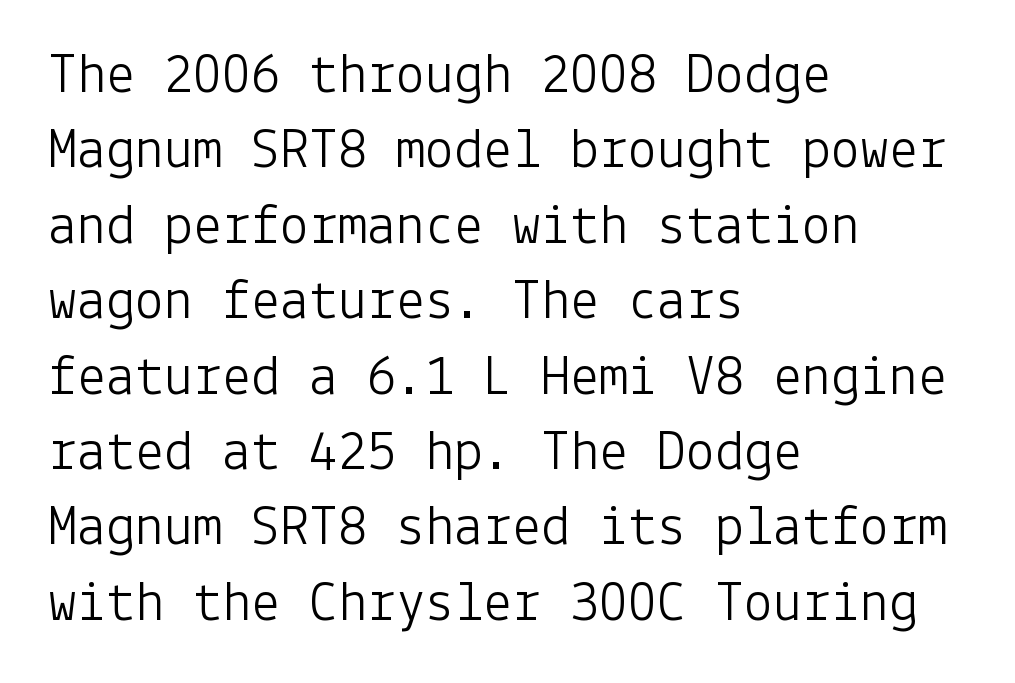
Q: Is the text bold? A: No.
Q: Is the text italic (slanted)? A: No, it is upright.
Q: Is the typeface a serif or a sans-serif typeface? A: Sans-serif.
Q: Is the text underlined? A: No.
Q: How is the paragraph aligned? A: Left-aligned.
Q: Is the spacing between letters normal or unusually wide? A: Normal.
Q: Is the spacing between lines tight, normal or loose? A: Normal.
Q: Width (condensed, normal, or wide)? A: Normal.
Q: Stroke contrast? A: Low.
Q: x-height? A: Medium.
